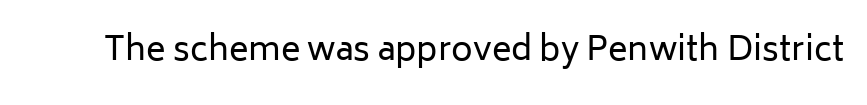
What stands out about the letter spacing? Nothing — it is the standard amount. Quick note: not italic, upright. Just letters on the line, the space beneath them empty. This is not heavy type; no bold has been used. Grotesque or geometric, the face here clearly has no serifs.
